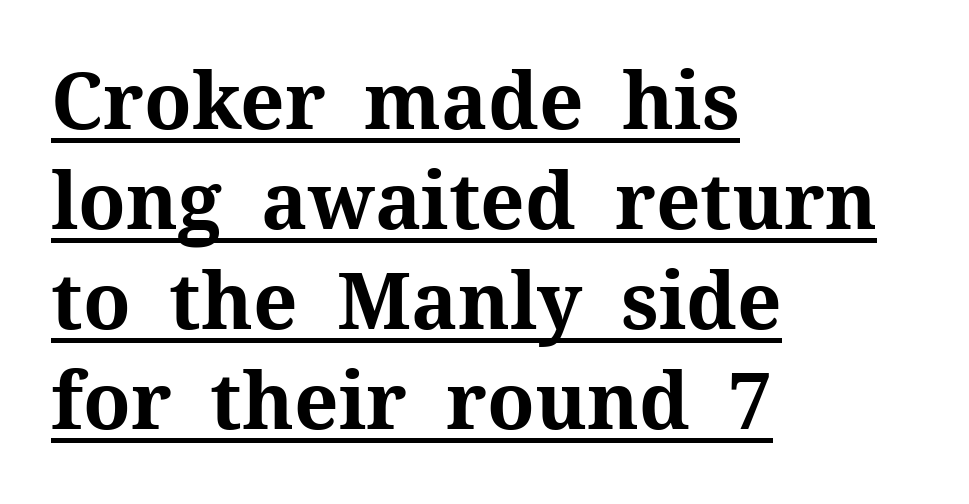
How heavy is the stroke? Heavy — this is a bold. Italic: no, the glyphs are upright roman. The rendering uses natural spacing where letterforms have individual widths. Caption: multi-line text, flush left, ragged right.
